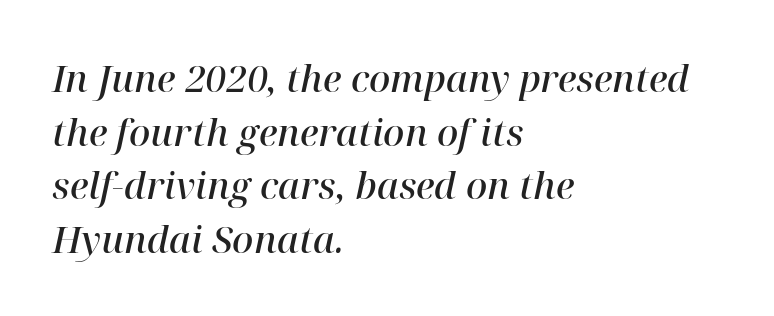
{"serif": "yes", "italic": "yes", "lean": "right", "slant_degrees": 12, "bold": "semi", "weight": "semibold", "width": "normal", "stroke_contrast": "high", "x_height": "medium", "monospaced": "no", "underline": "no", "align": "left", "line_spacing": "normal", "line_spacing_ratio": 1.45, "letter_spacing": "normal", "letter_spacing_em": 0.0, "glyph_px": 37}
